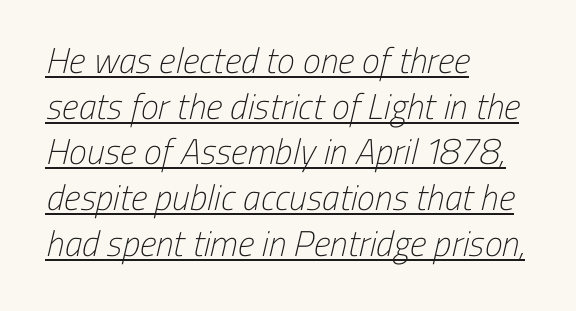
The image shows 36 px light, condensed sans-serif type; set left-aligned, normal line spacing (1.27x), normal letter spacing, underlined; low stroke contrast and a medium x-height.
